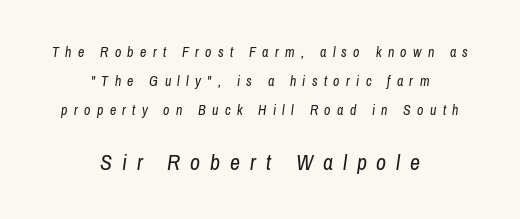
Widely set lines give the paragraph a tall, airy silhouette. Reading down the block, each line starts at a different indent, mirrored at its end. The string is rendered with underlining switched off. Ink coverage per letter is moderate at most. Each word looks stretched out because of the extra space between its letters. Style check: oblique.
